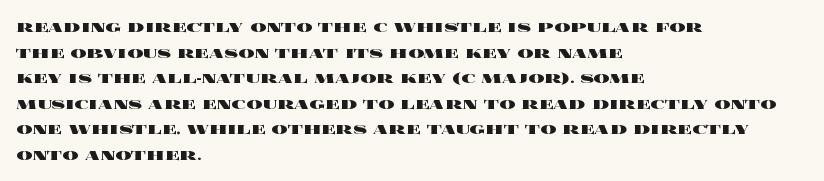
Q: Is the text bold? A: Yes.
Q: Is the text italic (slanted)? A: No, it is upright.
Q: Is the text underlined? A: No.
Q: How is the paragraph aligned? A: Left-aligned.
Q: Is the spacing between letters normal or unusually wide? A: Normal.
Q: Is the spacing between lines tight, normal or loose? A: Normal.
